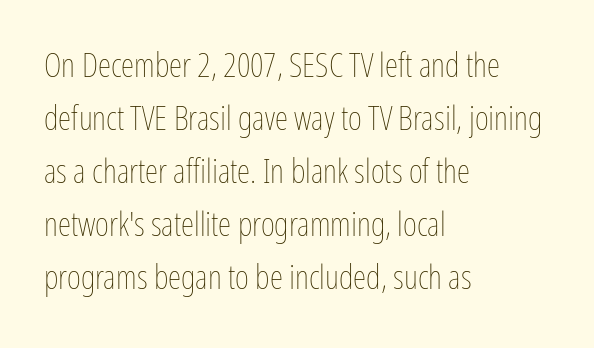
{"italic": "no", "bold": "no", "weight": "thin", "width": "condensed", "stroke_contrast": "low", "x_height": "medium", "monospaced": "no", "underline": "no", "align": "left", "line_spacing": "normal", "line_spacing_ratio": 1.56, "letter_spacing": "normal", "letter_spacing_em": 0.0, "glyph_px": 34}
